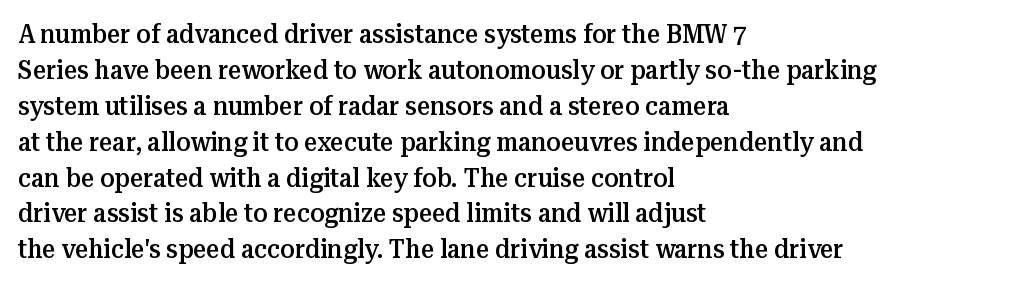
The glyphs have the mass of a demibold cut, below bold. The rendering uses a moderate line-height, typical for paragraphs. Here the glyphs are tracked normally, forming tight word shapes. The rag falls on the right side of this text block.
